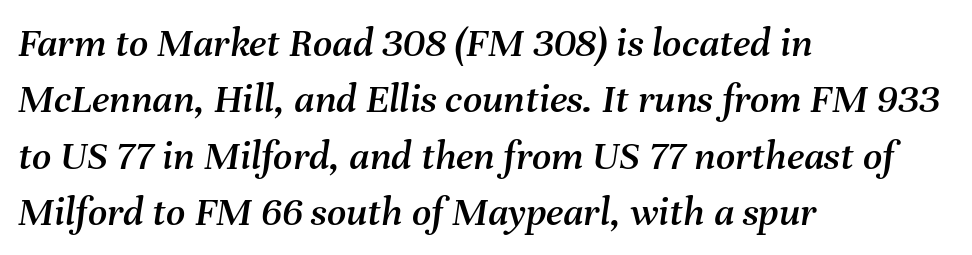
Q: Is the text italic (slanted)? A: Yes, it leans right by about 8 degrees.
Q: Is the text underlined? A: No.
Q: How is the paragraph aligned? A: Left-aligned.
Q: Is the spacing between letters normal or unusually wide? A: Normal.
Q: Is the spacing between lines tight, normal or loose? A: Normal.
Q: Width (condensed, normal, or wide)? A: Normal.
Q: Stroke contrast? A: Medium.
Q: x-height? A: Medium.
Q: Monospaced? A: No.
